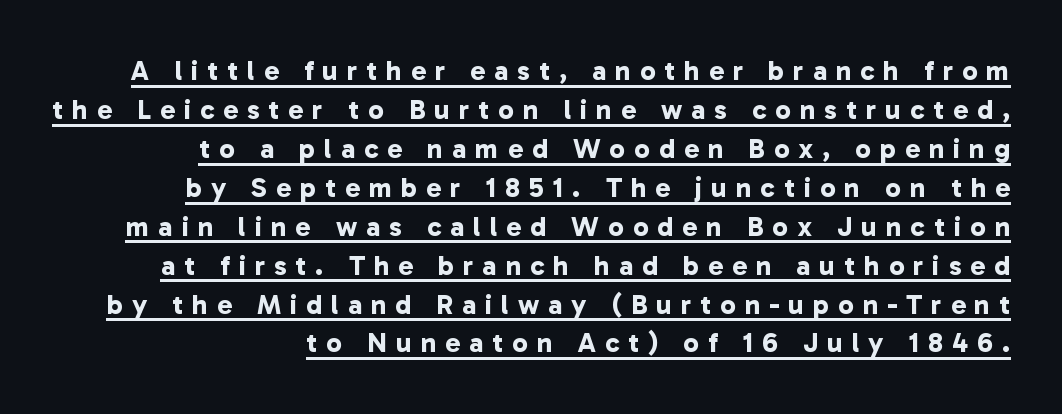
What kind of face is this? One without serifs — a sans. The lines in this sample share a right terminus and differ only in where they begin. If you measured baseline to baseline, you'd find a middling distance. Substantial extra tracking has been applied to these lines.
